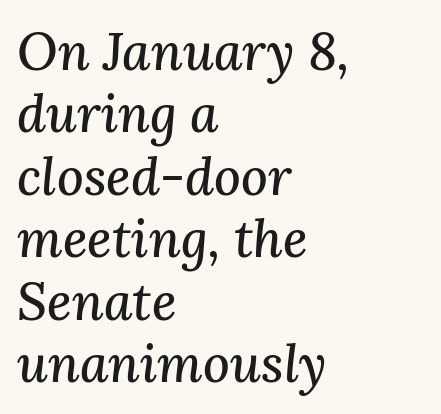
The image shows 52 px serif type, italic (leaning right); set left-aligned, line spacing 1.2x, normal letter spacing, not underlined; medium stroke contrast and a medium x-height.
